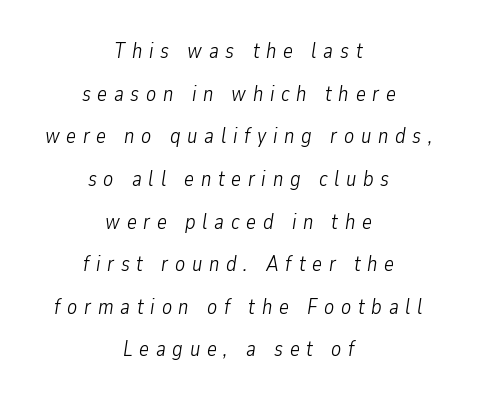
Typeset on center — no edge is straight. In terms of letterspacing, this is a distinctly airy, spread setting. Nobody drew a line under any word here. The block of text is sparse from top to bottom, with ample space between rows. This sample uses an oblique cut, with every glyph tilted off the vertical.
